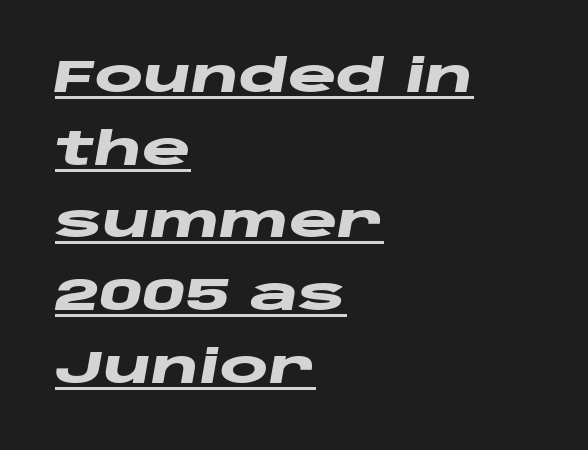
The image shows 46 px heavy, wide type, italic (leaning right); set left-aligned, normal line spacing (1.58x), normal letter spacing, underlined; low stroke contrast and a large x-height.
